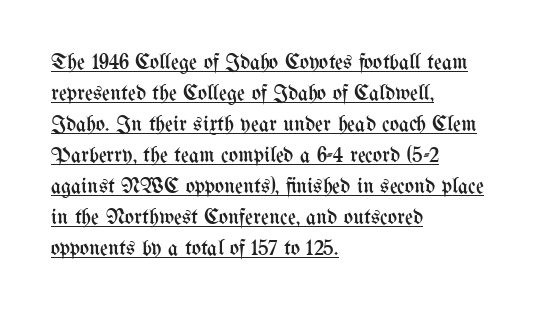
Q: Is the text bold? A: No.
Q: Is the text italic (slanted)? A: No, it is upright.
Q: Is the text underlined? A: Yes.
Q: How is the paragraph aligned? A: Left-aligned.
Q: Is the spacing between letters normal or unusually wide? A: Normal.
Q: Is the spacing between lines tight, normal or loose? A: Normal.
